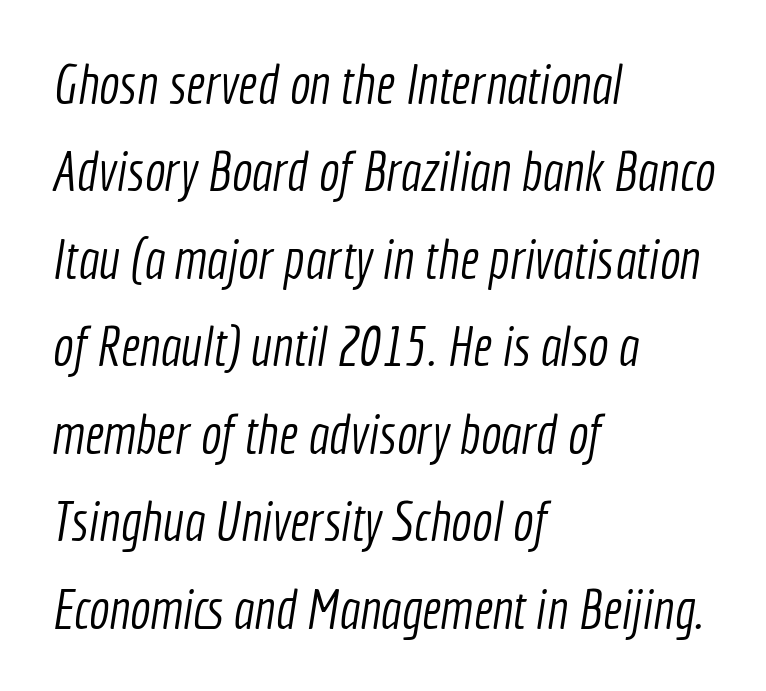
{"serif": "no", "bold": "no", "weight": "light", "width": "condensed", "x_height": "medium", "monospaced": "no", "underline": "no", "align": "left", "line_spacing": "normal", "line_spacing_ratio": 1.59, "letter_spacing": "normal", "letter_spacing_em": 0.0, "glyph_px": 55}
